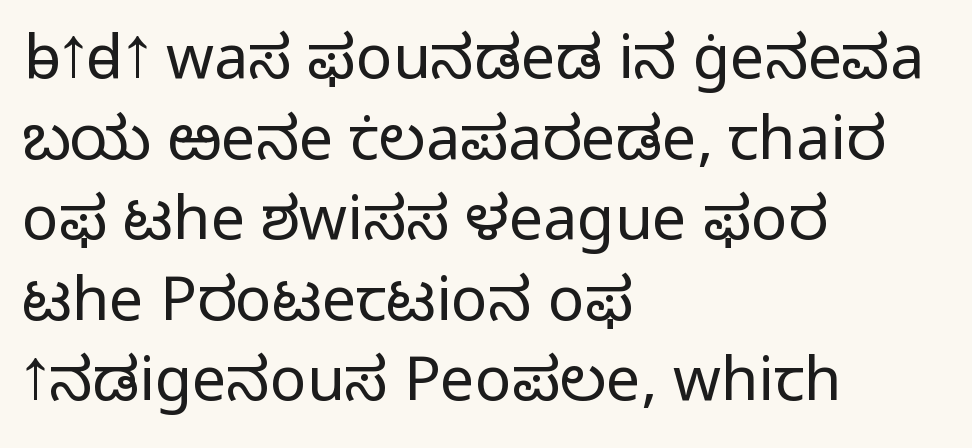
Does the type have serifs? No, each stem ends abruptly. Clear beneath every line of the passage. Does the leading feel generous? No, just average. Compared with a typical body face, this is equally light or lighter still. This is the regular roman posture of the typeface.
